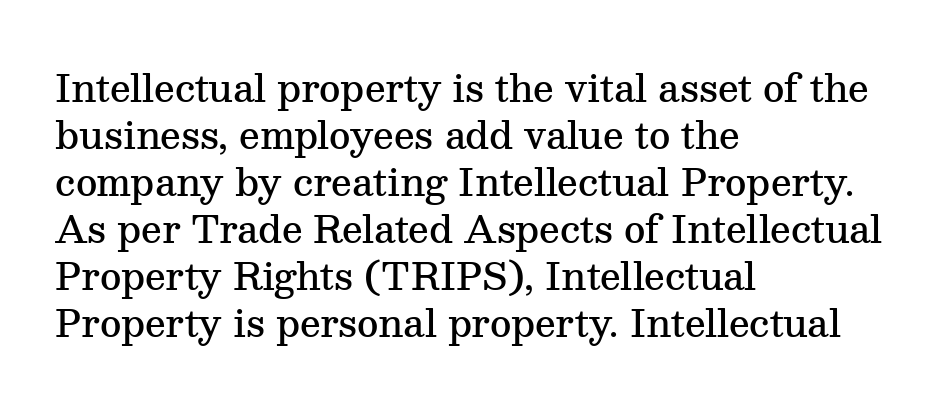
Q: Is the text bold? A: Semi-bold.
Q: Is the text italic (slanted)? A: No, it is upright.
Q: Is the typeface a serif or a sans-serif typeface? A: Serif.
Q: Is the text underlined? A: No.
Q: How is the paragraph aligned? A: Left-aligned.
Q: Is the spacing between letters normal or unusually wide? A: Normal.
Q: Is the spacing between lines tight, normal or loose? A: Normal.
Q: Width (condensed, normal, or wide)? A: Normal.
Q: Stroke contrast? A: Medium.
Q: x-height? A: Medium.
Q: Monospaced? A: No.
